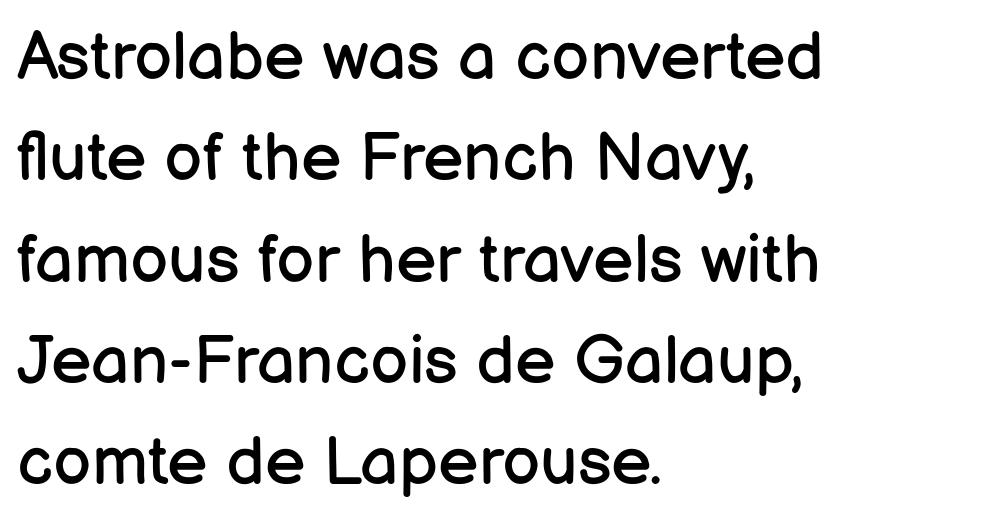
{"serif": "no", "italic": "no", "bold": "no", "weight": "regular", "width": "normal", "stroke_contrast": "low", "x_height": "medium", "monospaced": "no", "underline": "no", "align": "left", "line_spacing": "normal", "line_spacing_ratio": 1.49, "letter_spacing": "normal", "letter_spacing_em": 0.0, "glyph_px": 68}
